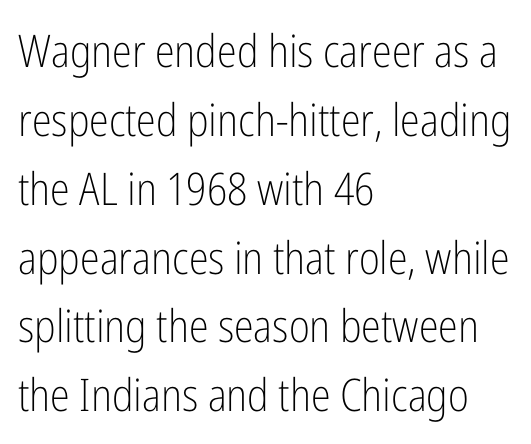
{"serif": "no", "italic": "no", "bold": "no", "weight": "light", "width": "condensed", "stroke_contrast": "low", "x_height": "medium", "monospaced": "no", "underline": "no", "align": "left", "line_spacing": "normal", "line_spacing_ratio": 1.53, "letter_spacing": "normal", "letter_spacing_em": 0.0, "glyph_px": 45}
